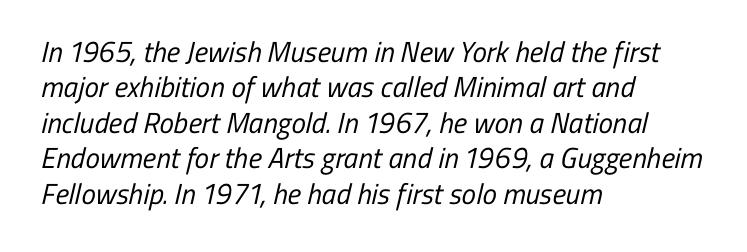
The setting favours the left margin, as ordinary paragraphs usually do. Is the type heavy? It reads as light-to-regular instead. Examine the stroke ends and you'll find no serifs. Here the designer chose a conventional face with non-uniform glyph widths.
